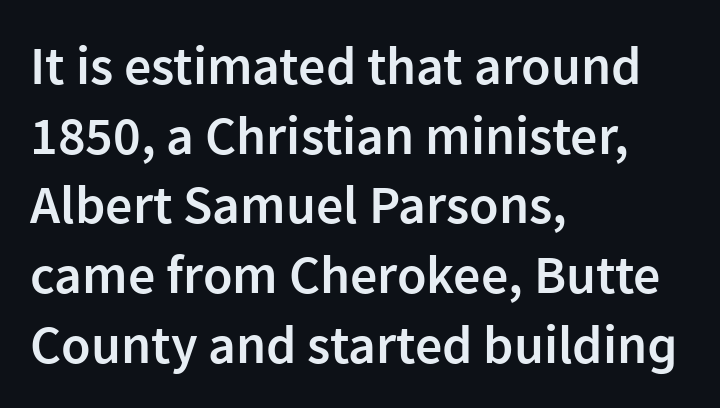
{"serif": "no", "italic": "no", "bold": "semi", "weight": "semibold", "width": "normal", "stroke_contrast": "low", "x_height": "medium", "monospaced": "no", "underline": "no", "align": "left", "line_spacing": "normal", "line_spacing_ratio": 1.29, "letter_spacing": "normal", "letter_spacing_em": 0.0, "glyph_px": 54}
